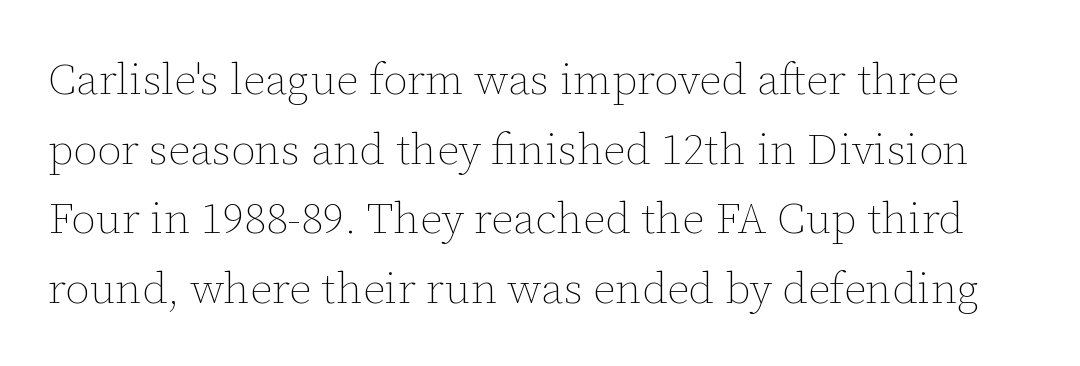
{"italic": "no", "bold": "no", "weight": "thin", "width": "normal", "stroke_contrast": "low", "x_height": "medium", "monospaced": "no", "underline": "no", "line_spacing": "normal", "line_spacing_ratio": 1.58, "letter_spacing": "normal", "letter_spacing_em": 0.0, "glyph_px": 44}
